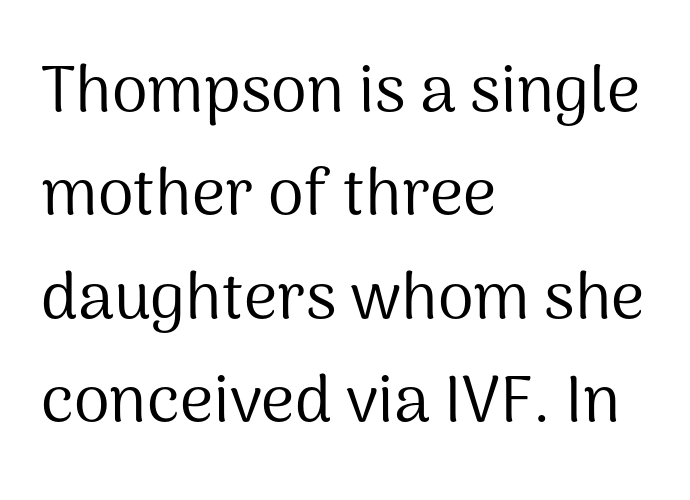
The image shows 65 px regular-weight sans-serif type, upright; set left-aligned, normal line spacing (1.59x), normal letter spacing, not underlined; medium stroke contrast and a medium x-height.
